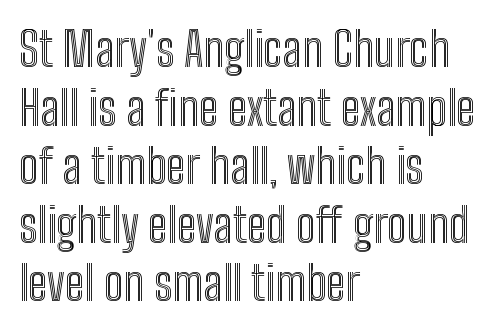
Q: Is the text italic (slanted)? A: No, it is upright.
Q: Is the text underlined? A: No.
Q: How is the paragraph aligned? A: Left-aligned.
Q: Is the spacing between letters normal or unusually wide? A: Normal.
Q: Width (condensed, normal, or wide)? A: Condensed.
Q: x-height? A: Medium.
Q: Monospaced? A: No.
